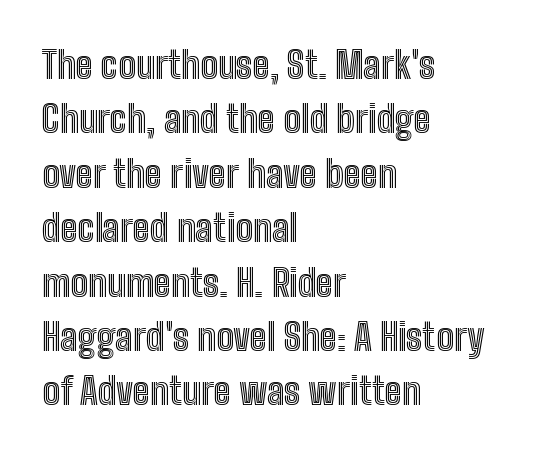
{"italic": "no", "width": "condensed", "x_height": "medium", "monospaced": "no", "underline": "no", "align": "left", "line_spacing": "normal", "line_spacing_ratio": 1.47, "letter_spacing": "normal", "letter_spacing_em": 0.0, "glyph_px": 37}
